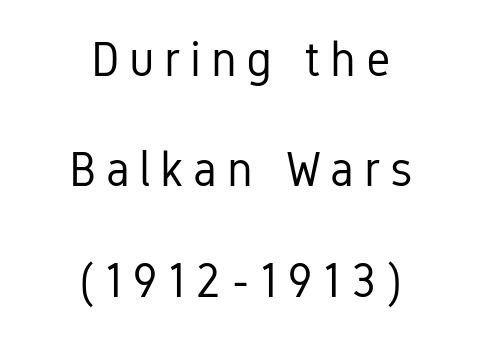
The image shows 48 px regular-weight, condensed sans-serif type, upright; set centered, loose line spacing (2.3x), unusually wide letter spacing (+0.2 em), not underlined; low stroke contrast and a medium x-height.
